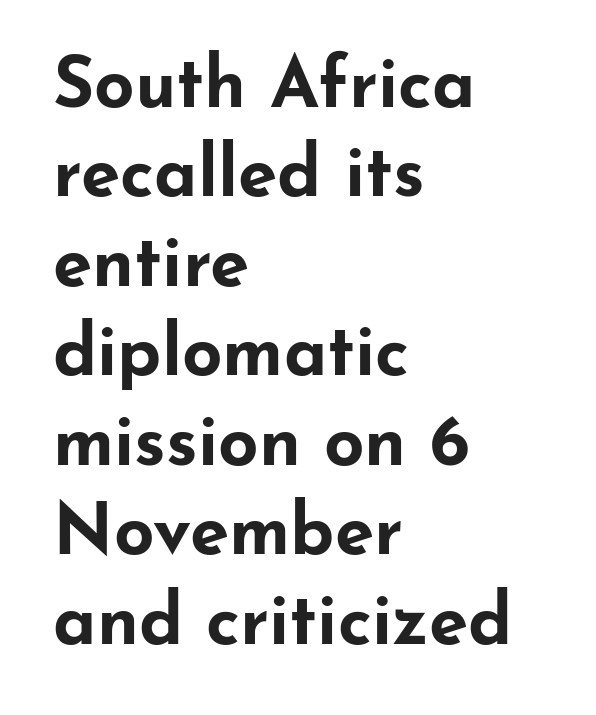
The image shows 71 px bold, wide sans-serif type, upright; set left-aligned, normal line spacing (1.26x), normal letter spacing, not underlined; low stroke contrast and a small x-height.
